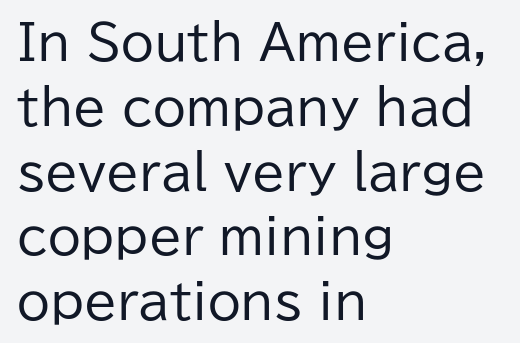
The axis of the letterforms is exactly vertical. Regarding serifs, this sample does without them. Quick note: underline off. One glance says typical: line gaps are just what's usual.
